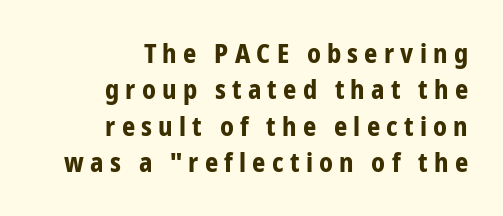
All the whitespace from short lines collects on the left. The designer left line spacing at the default. Look at the tracking — it's clearly loosened, letters drifting apart. The space beneath each line is pristine and unruled. In terms of posture, this sample is upright.
